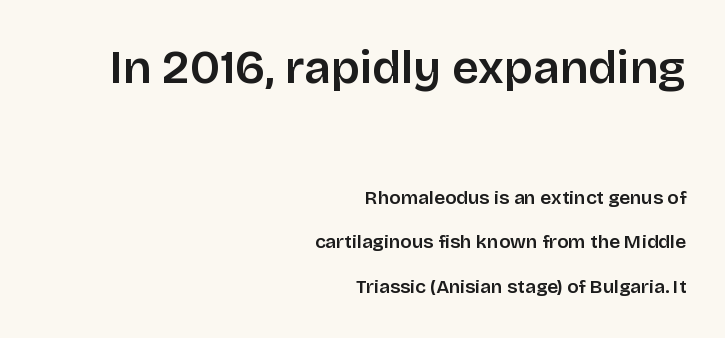
The image shows 47 px sans-serif type, upright; set right-aligned, loose line spacing (2.33x), normal letter spacing, not underlined; the first (top) block is 2.47x larger; low stroke contrast and a large x-height.
